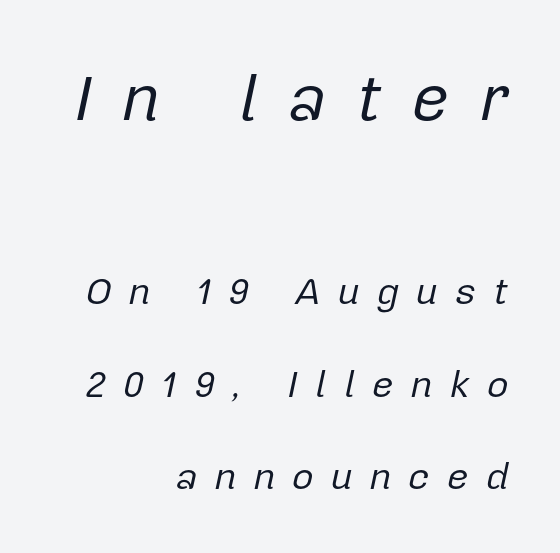
The image shows 66 px regular-weight type, italic (leaning right); set right-aligned, loose line spacing (2.43x), unusually wide letter spacing (+0.44 em), not underlined; the first (top) block is 1.74x larger; low stroke contrast and a medium x-height.
